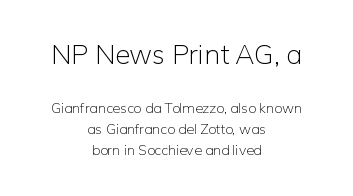
{"italic": "no", "bold": "no", "underline": "no", "align": "center", "line_spacing": "normal", "line_spacing_ratio": 1.5, "letter_spacing": "normal", "letter_spacing_em": 0.0, "larger_block": "first", "size_ratio": 1.93, "glyph_px": 27}
